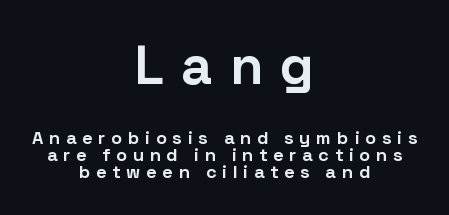
Typographic density is high because the face is bold. These lines have a slow, spaced-out rhythm from letter to letter. Is there any slant? The stems are plumb. Serif or sans? Sans — the stroke terminals are bare. The lines are quadded center. The passage shown stacks its lines with hardly any gap.
